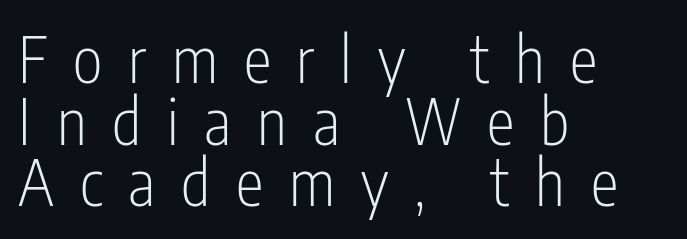
Caption: multi-line text, flush left, ragged right. Tracking value appears strongly positive — letters spread wide. Stroke terminals: plain, sans-serif. The letters stand straight up with perfectly vertical stems.
